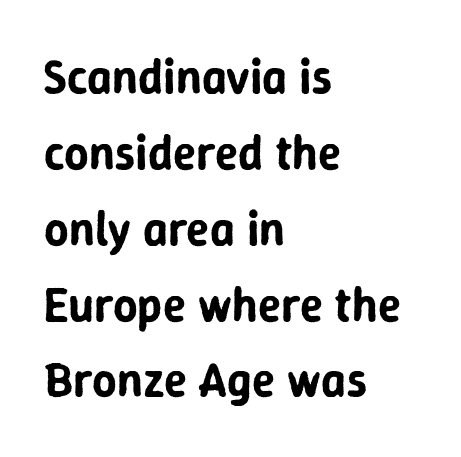
{"serif": "no", "italic": "no", "width": "normal", "stroke_contrast": "low", "x_height": "medium", "monospaced": "no", "underline": "no", "align": "left", "line_spacing": "normal", "line_spacing_ratio": 1.58, "letter_spacing": "normal", "letter_spacing_em": 0.0, "glyph_px": 48}
